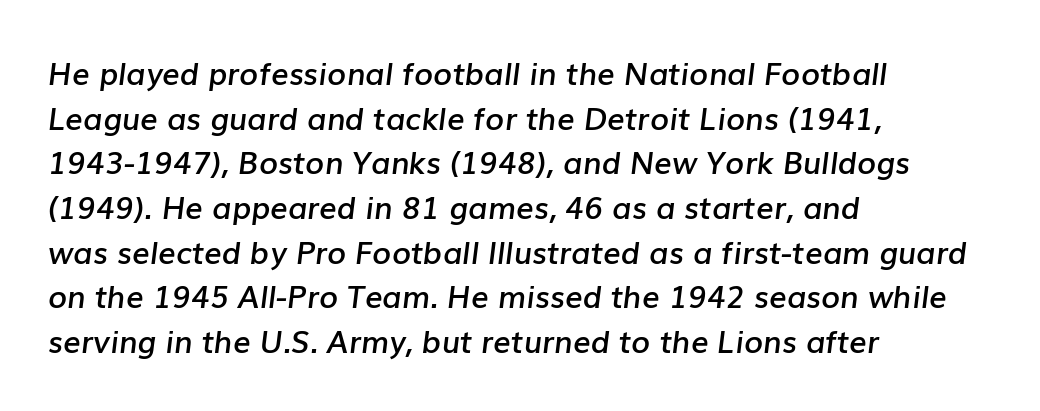
{"italic": "yes", "lean": "right", "slant_degrees": 7, "bold": "semi", "weight": "semibold", "width": "normal", "stroke_contrast": "low", "x_height": "medium", "monospaced": "no", "underline": "no", "align": "left", "line_spacing": "normal", "line_spacing_ratio": 1.44, "letter_spacing": "normal", "letter_spacing_em": 0.0, "glyph_px": 31}
